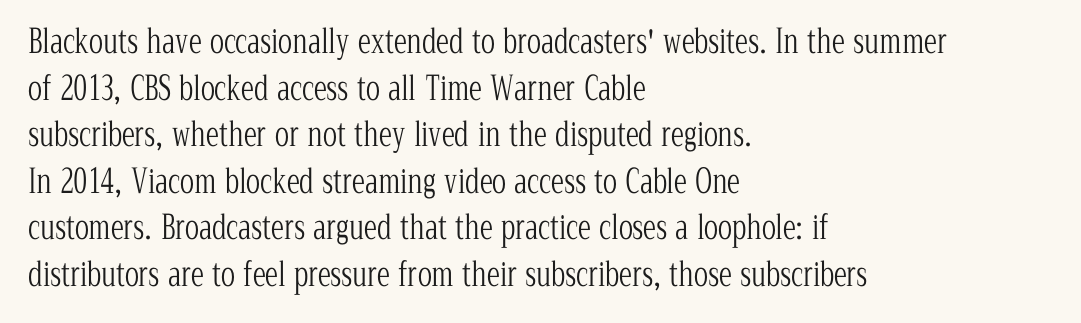
Q: Is the text bold? A: No.
Q: Is the text italic (slanted)? A: No, it is upright.
Q: Is the typeface a serif or a sans-serif typeface? A: Serif.
Q: Is the text underlined? A: No.
Q: How is the paragraph aligned? A: Left-aligned.
Q: Is the spacing between letters normal or unusually wide? A: Normal.
Q: Is the spacing between lines tight, normal or loose? A: Normal.
Q: Width (condensed, normal, or wide)? A: Condensed.
Q: Stroke contrast? A: Low.
Q: x-height? A: Medium.
Q: Monospaced? A: No.
